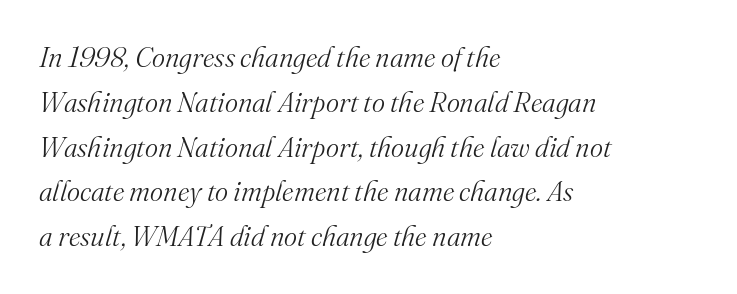
Tracking value appears to be zero — textbook default spacing. In terms of posture, this sample is oblique. Serif or sans? Serif — the stroke terminals have little feet. The gap between lines stays unmarked.
